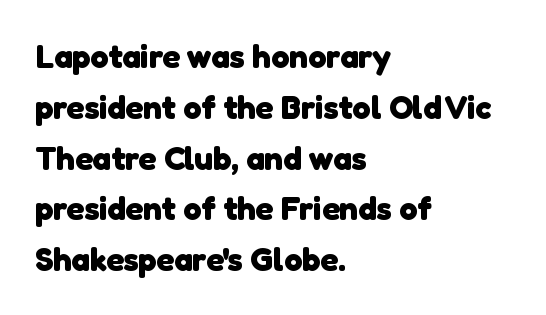
Q: Is the text bold? A: Yes.
Q: Is the typeface a serif or a sans-serif typeface? A: Sans-serif.
Q: Is the text underlined? A: No.
Q: How is the paragraph aligned? A: Left-aligned.
Q: Is the spacing between letters normal or unusually wide? A: Normal.
Q: Is the spacing between lines tight, normal or loose? A: Normal.
Q: Width (condensed, normal, or wide)? A: Normal.
Q: Stroke contrast? A: Low.
Q: x-height? A: Medium.
Q: Monospaced? A: No.
